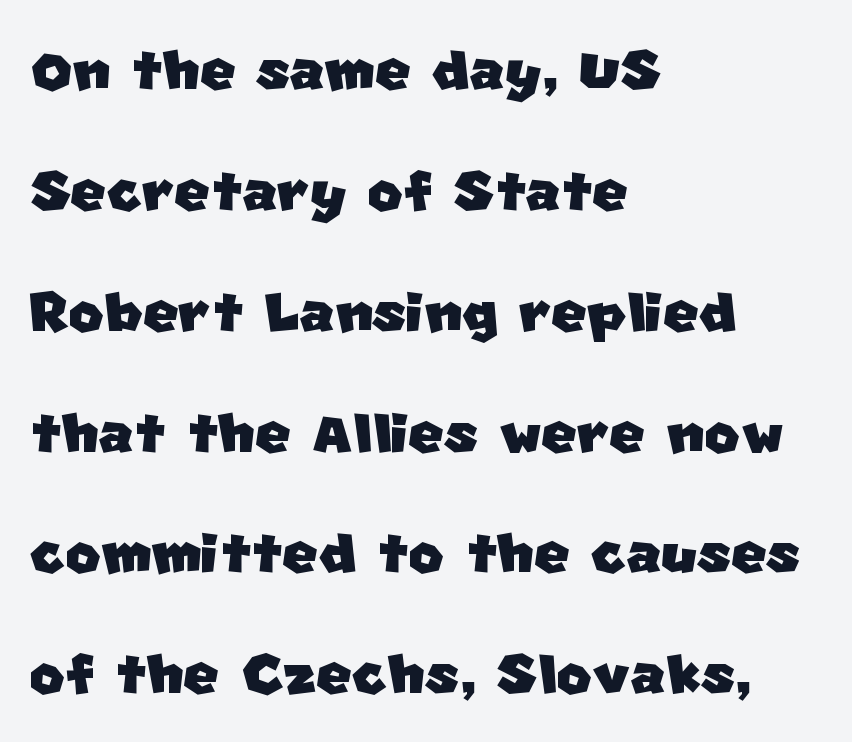
The image shows 76 px sans-serif type; set left-aligned, normal line spacing (1.59x), normal letter spacing, not underlined; low stroke contrast and a large x-height.
